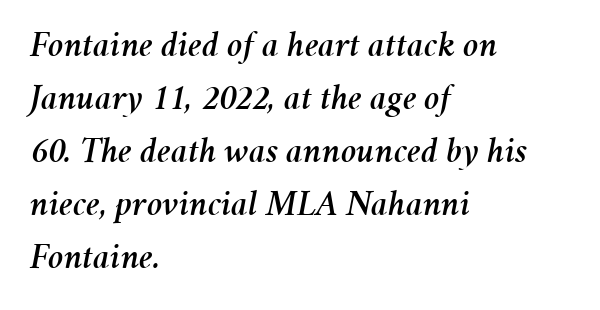
Q: Is the text italic (slanted)? A: Yes, it leans right by about 11 degrees.
Q: Is the text underlined? A: No.
Q: How is the paragraph aligned? A: Left-aligned.
Q: Is the spacing between letters normal or unusually wide? A: Normal.
Q: Is the spacing between lines tight, normal or loose? A: Normal.
Q: Width (condensed, normal, or wide)? A: Normal.
Q: Stroke contrast? A: Medium.
Q: x-height? A: Medium.
Q: Monospaced? A: No.
